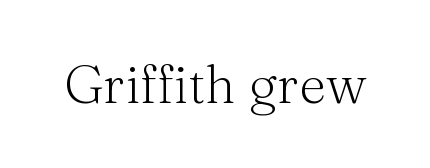
Q: Is the text bold? A: No.
Q: Is the text italic (slanted)? A: No, it is upright.
Q: Is the typeface a serif or a sans-serif typeface? A: Serif.
Q: Is the text underlined? A: No.
Q: Is the spacing between letters normal or unusually wide? A: Normal.
Q: Width (condensed, normal, or wide)? A: Normal.
Q: Stroke contrast? A: Medium.
Q: x-height? A: Medium.
Q: Monospaced? A: No.
